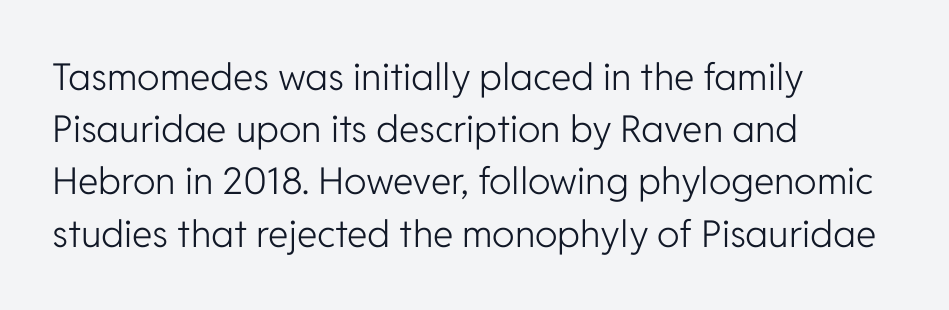
{"serif": "no", "italic": "no", "bold": "no", "weight": "light", "width": "normal", "stroke_contrast": "low", "x_height": "medium", "monospaced": "no", "underline": "no", "align": "left", "line_spacing": "normal", "line_spacing_ratio": 1.41, "letter_spacing": "normal", "letter_spacing_em": 0.0, "glyph_px": 37}
